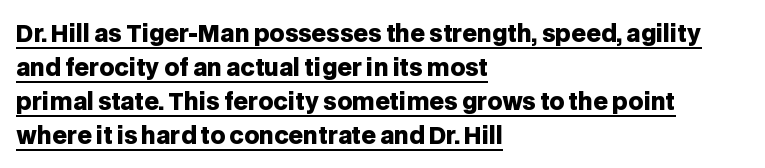
The image shows 23 px bold type, upright; set left-aligned, normal line spacing (1.48x), normal letter spacing, underlined.
